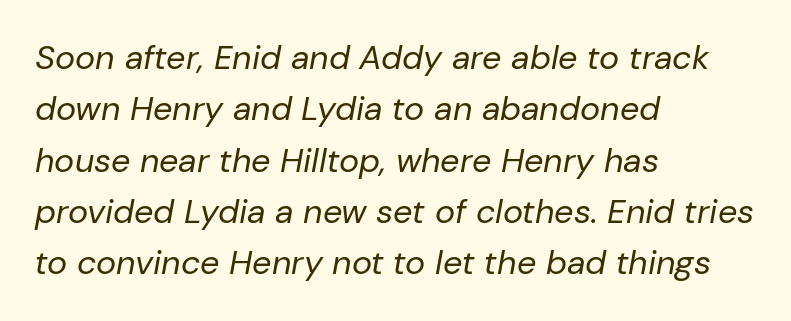
The image shows 34 px regular-weight type, italic (leaning right); set left-aligned, normal line spacing (1.51x), normal letter spacing, not underlined; low stroke contrast and a medium x-height.
